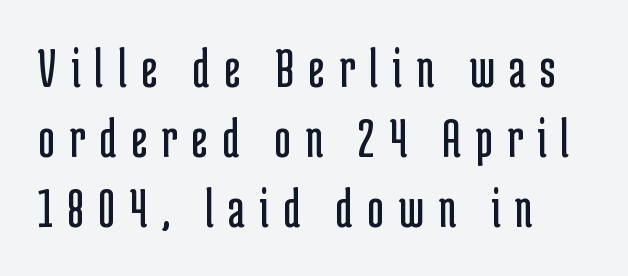
Reading down the block, your eye returns to a fixed left position each line. Italic? Not at all — the glyphs are vertical. I'd call this a sans setting — the letters go barefoot. Letter spacing: wide.
